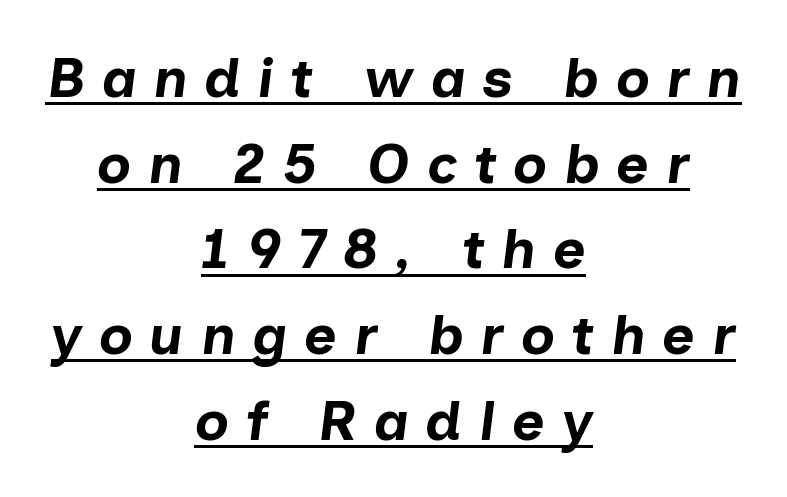
{"italic": "yes", "lean": "right", "slant_degrees": 7, "bold": "yes", "weight": "bold", "width": "normal", "stroke_contrast": "low", "x_height": "medium", "monospaced": "no", "underline": "yes", "align": "center", "line_spacing": "normal", "line_spacing_ratio": 1.53, "letter_spacing": "wide", "letter_spacing_em": 0.3, "glyph_px": 56}
